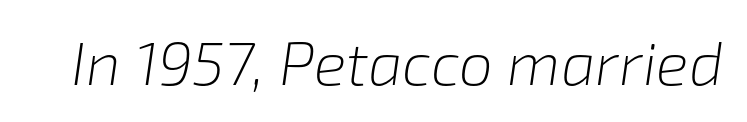
The specimen reads as italic at a glance. Think standard paragraph weight, or any step lighter than that. The rendering uses natural spacing where letterforms have individual widths. How are the letters spaced? Ordinarily, with no added tracking.
